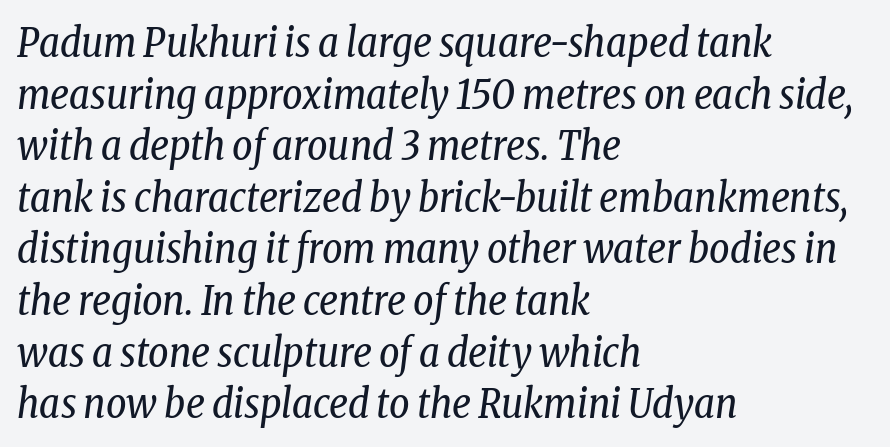
The image shows 40 px regular-weight, condensed serif type, italic (leaning right); set left-aligned, normal line spacing (1.29x), normal letter spacing, not underlined; low stroke contrast and a medium x-height.
